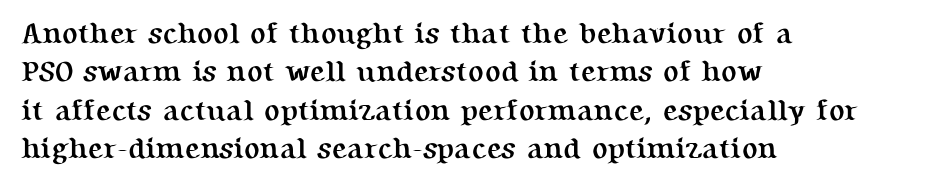
Q: Is the text bold? A: Yes.
Q: Is the text italic (slanted)? A: No, it is upright.
Q: Is the typeface a serif or a sans-serif typeface? A: Serif.
Q: Is the text underlined? A: No.
Q: How is the paragraph aligned? A: Left-aligned.
Q: Is the spacing between letters normal or unusually wide? A: Normal.
Q: Is the spacing between lines tight, normal or loose? A: Normal.
Q: Width (condensed, normal, or wide)? A: Normal.
Q: Stroke contrast? A: Medium.
Q: x-height? A: Medium.
Q: Monospaced? A: No.
